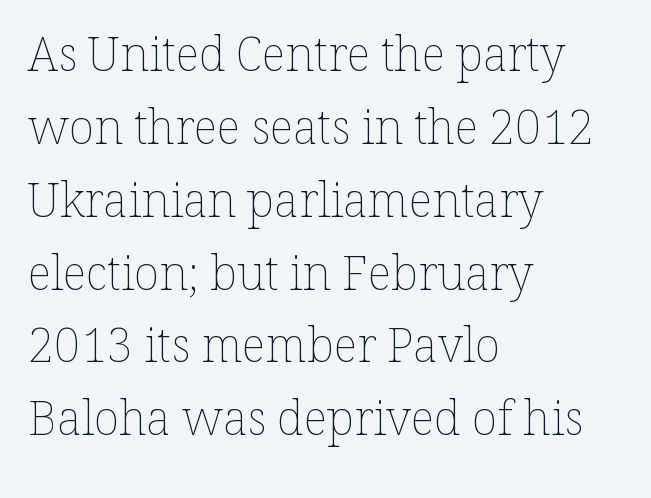
Each row of text sits above clean, open space. Notice how the stems are strictly vertical — no italics here. In CSS terms this would be text-align: left. How would I describe the line gaps? Plain and ordinary. Varying glyph widths throughout — classic text-font behaviour.
